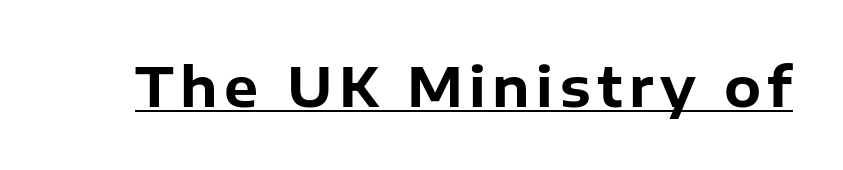
{"serif": "no", "italic": "no", "bold": "yes", "weight": "bold", "width": "normal", "stroke_contrast": "low", "x_height": "medium", "monospaced": "no", "underline": "yes", "glyph_px": 54}
